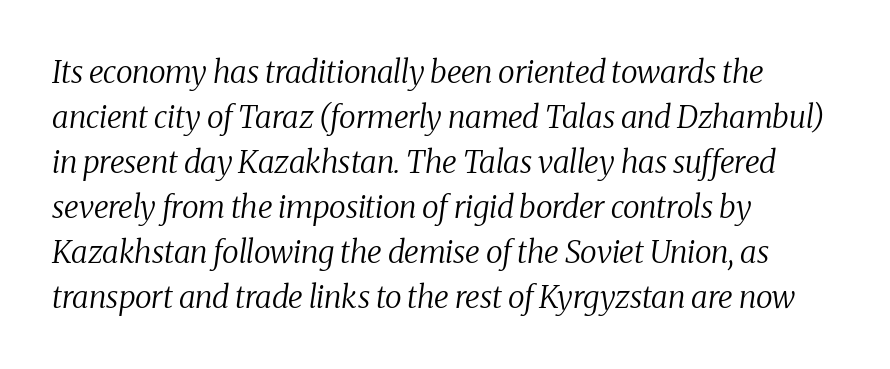
Q: Is the text bold? A: No.
Q: Is the text italic (slanted)? A: Yes, it leans right by about 8 degrees.
Q: Is the typeface a serif or a sans-serif typeface? A: Serif.
Q: Is the text underlined? A: No.
Q: How is the paragraph aligned? A: Left-aligned.
Q: Is the spacing between letters normal or unusually wide? A: Normal.
Q: Is the spacing between lines tight, normal or loose? A: Normal.
Q: Width (condensed, normal, or wide)? A: Normal.
Q: Stroke contrast? A: Medium.
Q: x-height? A: Medium.
Q: Monospaced? A: No.
